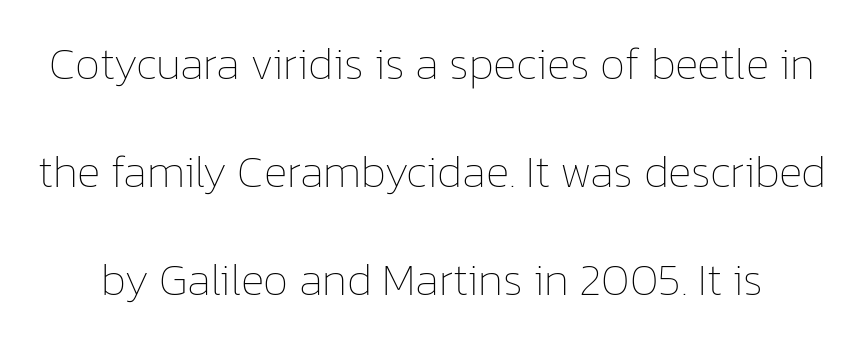
{"italic": "no", "bold": "no", "weight": "thin", "width": "normal", "stroke_contrast": "low", "x_height": "medium", "monospaced": "no", "underline": "no", "line_spacing": "loose", "line_spacing_ratio": 2.4, "letter_spacing": "normal", "letter_spacing_em": 0.0, "glyph_px": 45}
